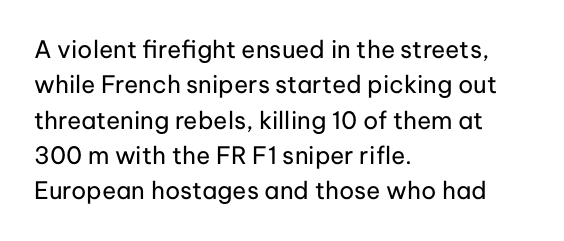
{"italic": "no", "bold": "no", "underline": "no", "align": "left", "line_spacing": "normal", "line_spacing_ratio": 1.47, "letter_spacing": "normal", "letter_spacing_em": 0.0, "glyph_px": 24}
